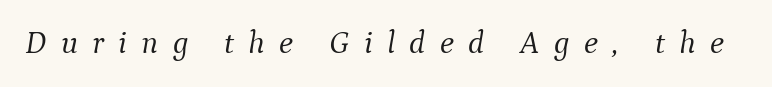
The image shows 32 px light serif type, italic (leaning right); set unusually wide letter spacing (+0.45 em), not underlined; medium stroke contrast and a medium x-height.
